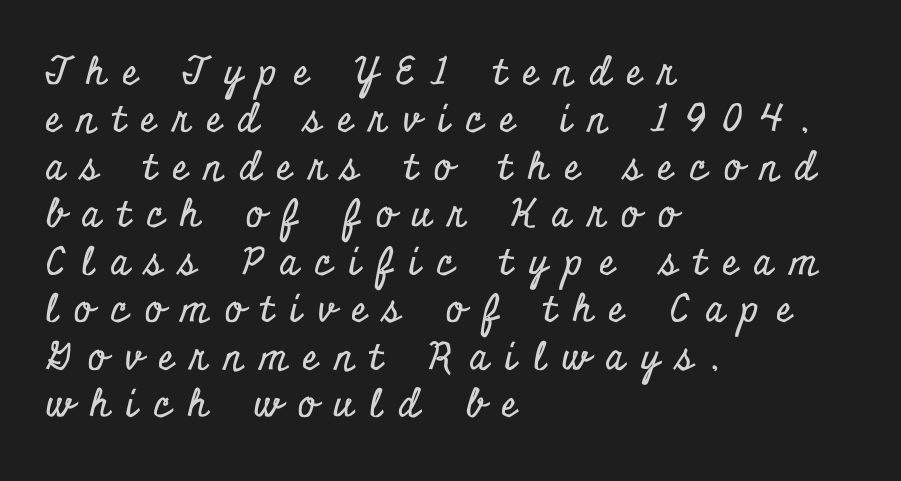
Q: Is the text italic (slanted)? A: Yes.
Q: Is the typeface a serif or a sans-serif typeface? A: Serif.
Q: Is the text underlined? A: No.
Q: How is the paragraph aligned? A: Left-aligned.
Q: Is the spacing between letters normal or unusually wide? A: Unusually wide.
Q: Is the spacing between lines tight, normal or loose? A: Normal.
Q: Width (condensed, normal, or wide)? A: Condensed.
Q: Stroke contrast? A: Low.
Q: x-height? A: Small.
Q: Monospaced? A: No.
